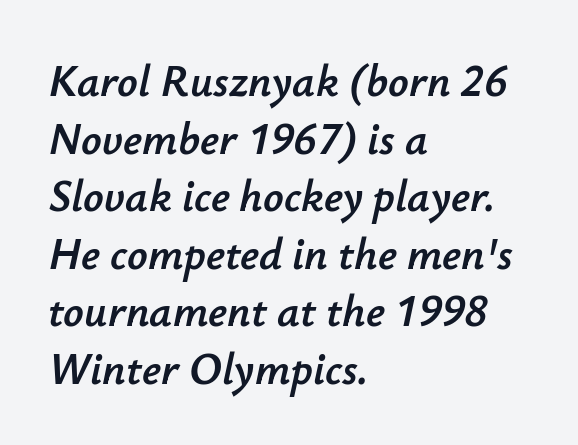
What's the leading like? Ordinary, nothing unusual. Notice how the stems are inclined rather than vertical — that's the hallmark of italics. The rendering uses natural spacing where letterforms have individual widths. The area under the type is left untouched. The letters sit at their default tracking, neither squeezed nor spread.
